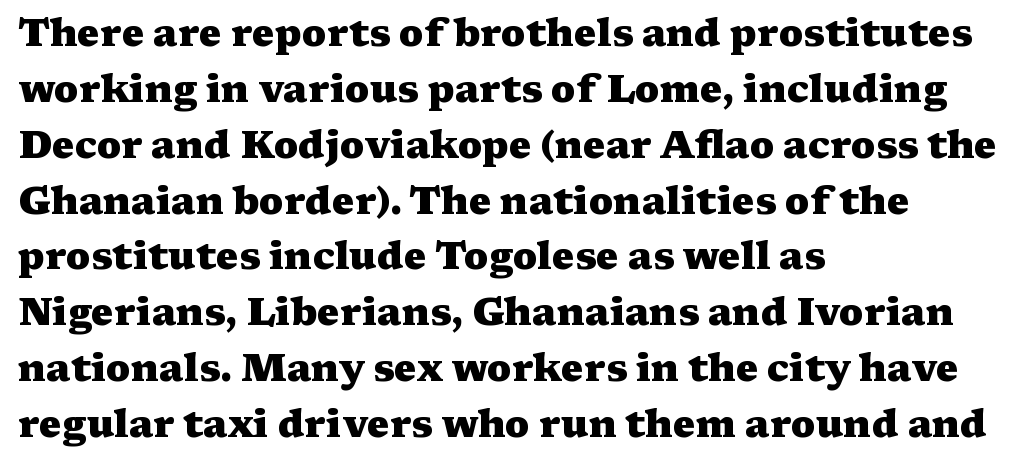
The image shows 38 px heavy, wide serif type, upright; set left-aligned, normal line spacing (1.47x), normal letter spacing, not underlined; medium stroke contrast and a medium x-height.
